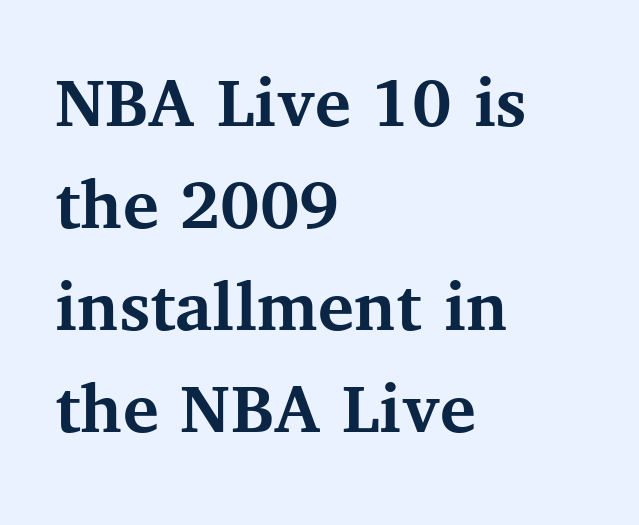
{"serif": "yes", "italic": "no", "bold": "yes", "weight": "semibold", "width": "normal", "stroke_contrast": "medium", "x_height": "medium", "monospaced": "no", "underline": "no", "align": "left", "line_spacing": "normal", "line_spacing_ratio": 1.36, "letter_spacing": "normal", "letter_spacing_em": 0.0, "glyph_px": 75}
